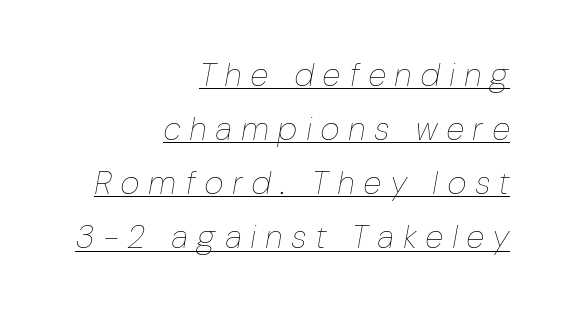
The image shows 33 px thin, condensed type, italic (leaning right); set right-aligned, normal line spacing (1.64x), unusually wide letter spacing (+0.31 em), underlined; low stroke contrast and a medium x-height.
